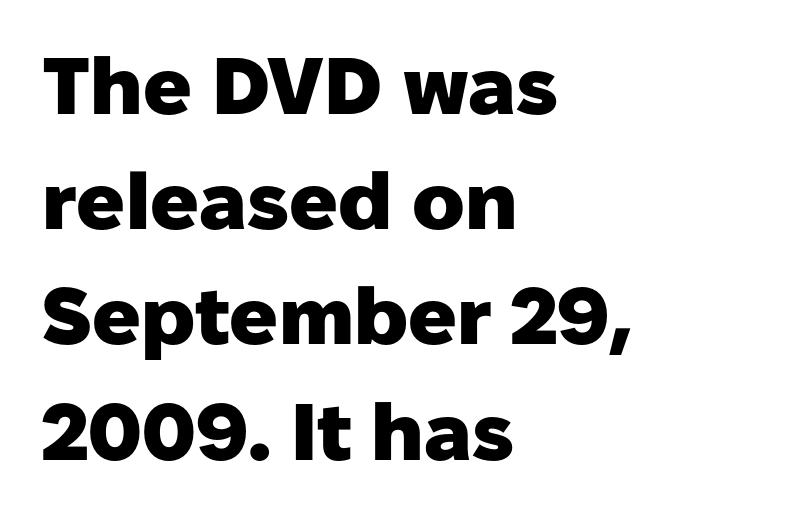
{"serif": "no", "italic": "no", "bold": "yes", "weight": "heavy", "width": "normal", "stroke_contrast": "low", "x_height": "medium", "monospaced": "no", "underline": "no", "align": "left", "line_spacing": "normal", "line_spacing_ratio": 1.44, "letter_spacing": "normal", "letter_spacing_em": 0.0, "glyph_px": 80}
